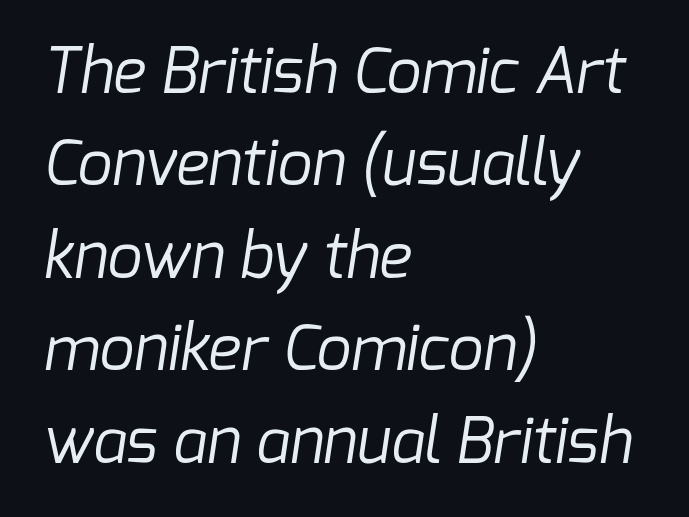
Q: Is the text bold? A: No.
Q: Is the typeface a serif or a sans-serif typeface? A: Sans-serif.
Q: Is the text underlined? A: No.
Q: How is the paragraph aligned? A: Left-aligned.
Q: Is the spacing between letters normal or unusually wide? A: Normal.
Q: Is the spacing between lines tight, normal or loose? A: Normal.
Q: Width (condensed, normal, or wide)? A: Normal.
Q: Stroke contrast? A: Low.
Q: x-height? A: Medium.
Q: Monospaced? A: No.
